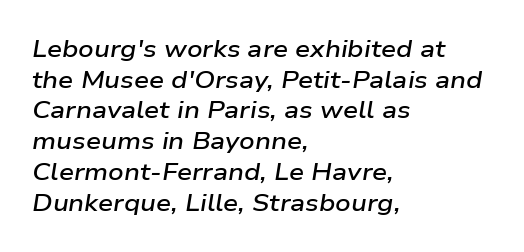
{"italic": "yes", "lean": "right", "slant_degrees": 9, "bold": "semi", "underline": "no", "align": "left", "line_spacing": "normal", "line_spacing_ratio": 1.28, "letter_spacing": "normal", "letter_spacing_em": 0.0, "glyph_px": 24}
